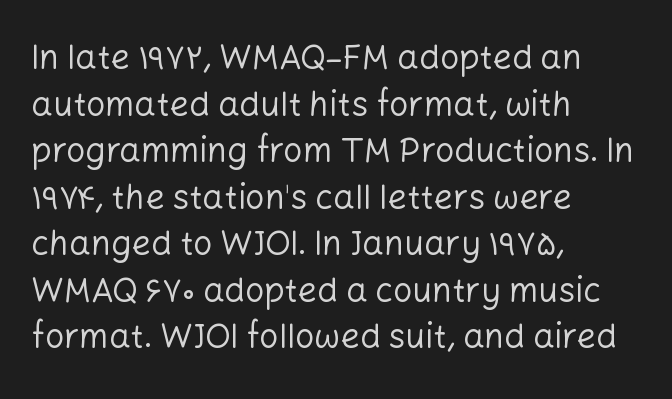
Q: Is the text bold? A: No.
Q: Is the text italic (slanted)? A: No, it is upright.
Q: Is the typeface a serif or a sans-serif typeface? A: Sans-serif.
Q: Is the text underlined? A: No.
Q: How is the paragraph aligned? A: Left-aligned.
Q: Is the spacing between letters normal or unusually wide? A: Normal.
Q: Is the spacing between lines tight, normal or loose? A: Normal.
Q: Width (condensed, normal, or wide)? A: Normal.
Q: Stroke contrast? A: Low.
Q: x-height? A: Medium.
Q: Monospaced? A: No.
